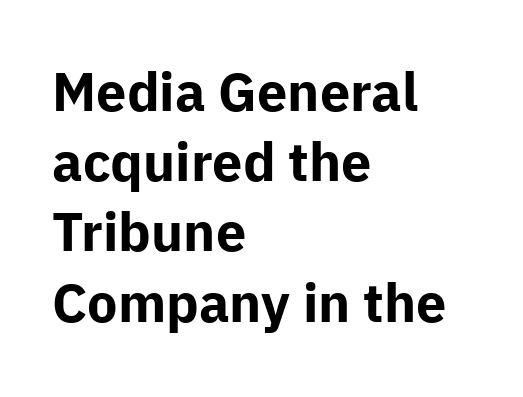
The image shows 54 px bold sans-serif type, upright; set left-aligned, normal line spacing (1.3x), normal letter spacing, not underlined; low stroke contrast and a medium x-height.
